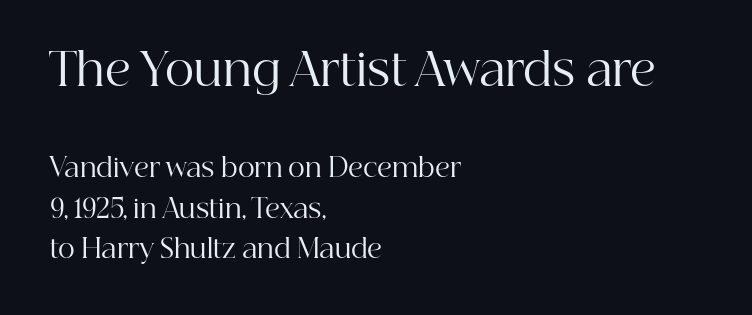
{"serif": "yes", "italic": "no", "bold": "no", "weight": "regular", "width": "normal", "stroke_contrast": "high", "x_height": "medium", "monospaced": "no", "underline": "no", "align": "left", "line_spacing": "normal", "line_spacing_ratio": 1.56, "letter_spacing": "normal", "letter_spacing_em": 0.0, "larger_block": "first", "size_ratio": 1.73, "glyph_px": 45}
